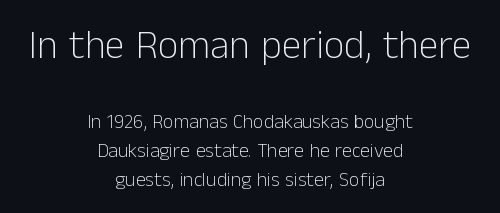
{"serif": "no", "italic": "no", "bold": "no", "weight": "light", "width": "normal", "stroke_contrast": "low", "x_height": "medium", "monospaced": "no", "underline": "no", "align": "center", "line_spacing": "normal", "line_spacing_ratio": 1.45, "letter_spacing": "normal", "letter_spacing_em": 0.0, "larger_block": "first", "size_ratio": 2.0, "glyph_px": 40}
